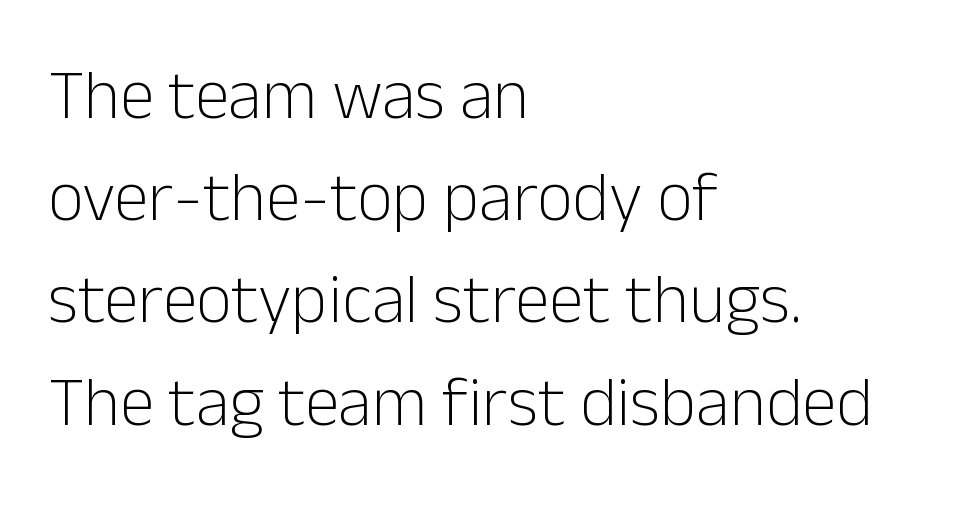
The setting favours the left margin, as ordinary paragraphs usually do. Each word holds together tightly as a unit, with standard inter-letter gaps. The typesetting does not lean heavy: it is not bold. One glance says typical: line gaps are just what's usual. Descenders are the only things crossing below the line. A roman cut, with each character standing at attention.
